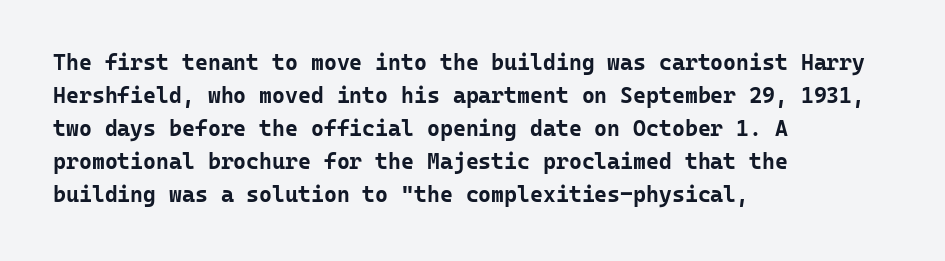
{"italic": "no", "bold": "yes", "underline": "no", "align": "left", "line_spacing": "normal", "line_spacing_ratio": 1.5, "letter_spacing": "normal", "letter_spacing_em": 0.0, "glyph_px": 22}
